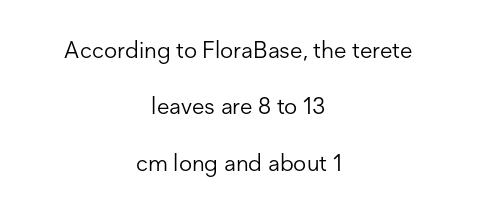
{"italic": "no", "bold": "no", "underline": "no", "align": "center", "line_spacing": "loose", "line_spacing_ratio": 2.45, "letter_spacing": "normal", "letter_spacing_em": 0.0, "glyph_px": 23}
